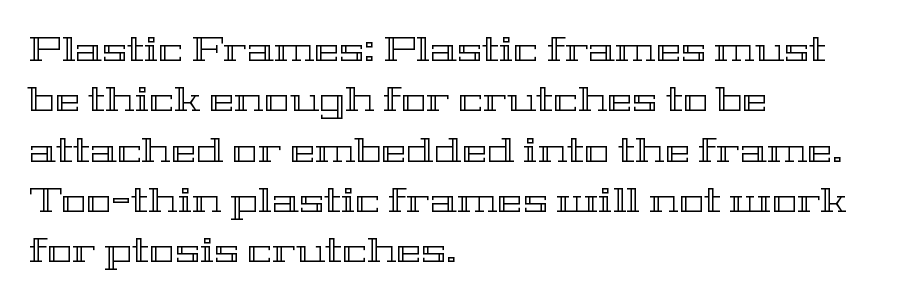
{"italic": "no", "width": "wide", "x_height": "medium", "monospaced": "no", "underline": "no", "align": "left", "line_spacing": "normal", "line_spacing_ratio": 1.48, "letter_spacing": "normal", "letter_spacing_em": 0.0, "glyph_px": 34}
